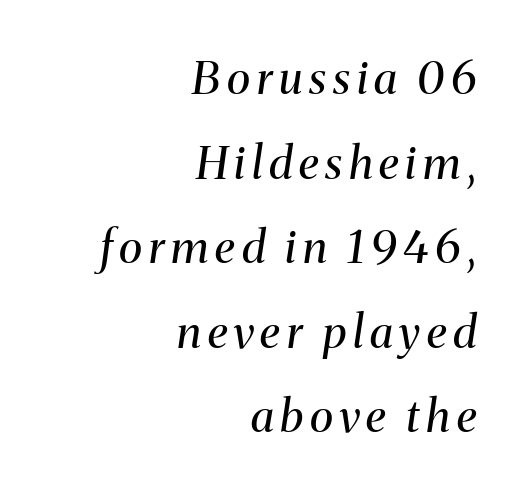
Is the type heavy? It reads as light-to-regular instead. Teacher's note: observe the even right margin — that is flush-right alignment. Small tapered or slab feet sit at the stroke ends, so this counts as serif. Tall strokes in this sample are angled rather than plumb.
